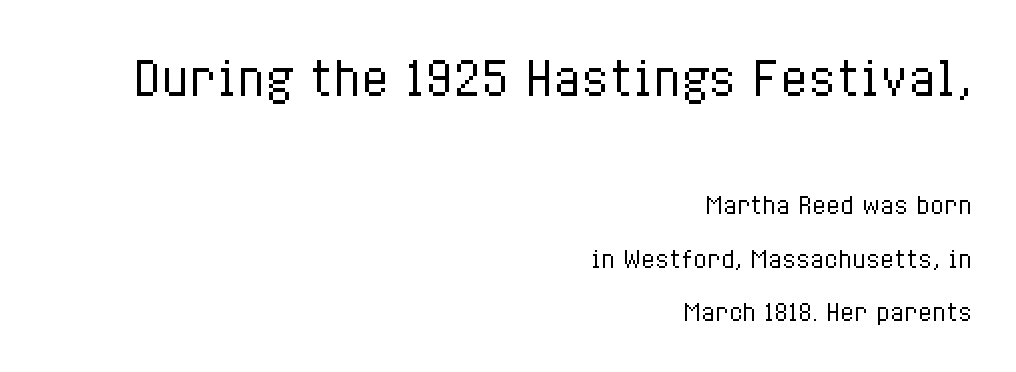
Spacing verdict: proportional, widths tailored to each character. Students, observe: this is what heavily led, spacious text looks like. Beneath every word, the page is bare. Letters have the restrained weight of plain body copy at most. Two sizes are in play, and the larger belongs to the first block.
